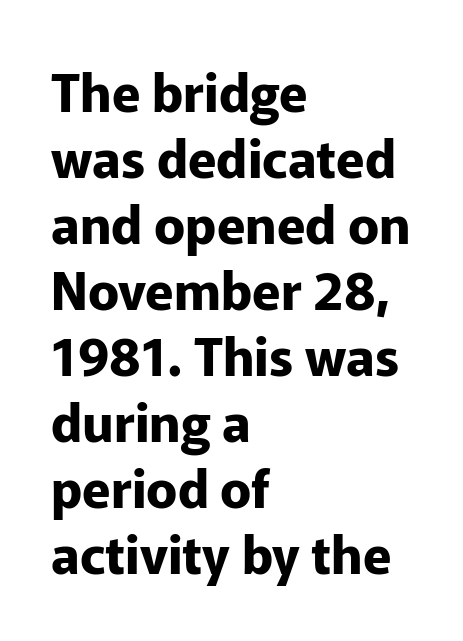
These words are printed bold, with thick strokes throughout. Underline: absent. This rendering leaves character spacing at its baseline value. Students, observe: this is what conventionally led text looks like. Vertical strokes here are truly vertical. The letters carry no serifs — their stems end cleanly without finishing strokes.
